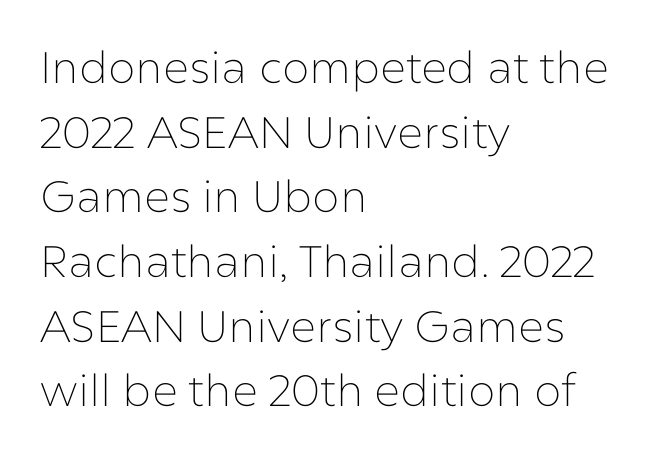
Q: Is the text bold? A: No.
Q: Is the text italic (slanted)? A: No, it is upright.
Q: Is the typeface a serif or a sans-serif typeface? A: Sans-serif.
Q: Is the text underlined? A: No.
Q: How is the paragraph aligned? A: Left-aligned.
Q: Is the spacing between letters normal or unusually wide? A: Normal.
Q: Is the spacing between lines tight, normal or loose? A: Normal.
Q: Width (condensed, normal, or wide)? A: Normal.
Q: Stroke contrast? A: Low.
Q: x-height? A: Medium.
Q: Monospaced? A: No.
